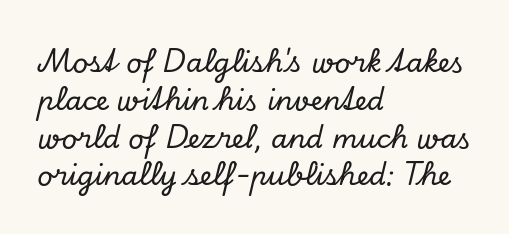
Q: Is the text italic (slanted)? A: Yes, it leans right by about 13 degrees.
Q: Is the text underlined? A: No.
Q: How is the paragraph aligned? A: Left-aligned.
Q: Is the spacing between letters normal or unusually wide? A: Normal.
Q: Is the spacing between lines tight, normal or loose? A: Normal.
